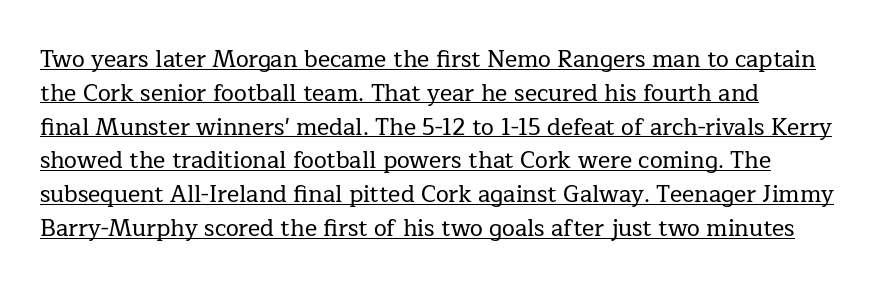
Q: Is the text italic (slanted)? A: No, it is upright.
Q: Is the text underlined? A: Yes.
Q: How is the paragraph aligned? A: Left-aligned.
Q: Is the spacing between letters normal or unusually wide? A: Normal.
Q: Is the spacing between lines tight, normal or loose? A: Normal.
